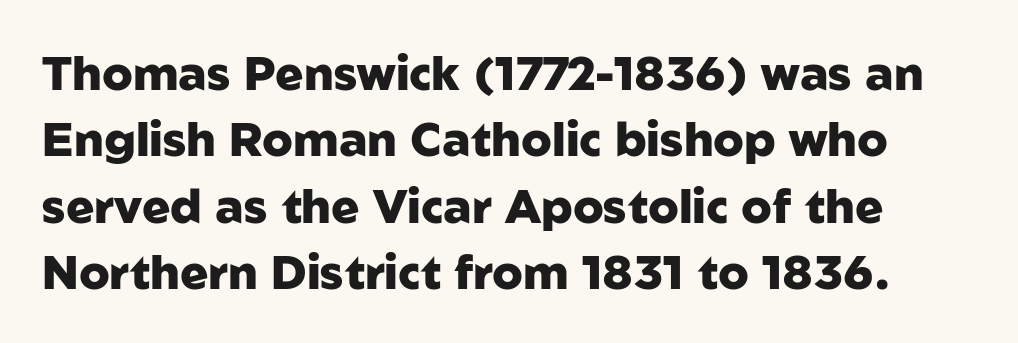
Q: Is the text bold? A: Yes.
Q: Is the text italic (slanted)? A: No, it is upright.
Q: Is the typeface a serif or a sans-serif typeface? A: Sans-serif.
Q: Is the text underlined? A: No.
Q: Is the spacing between letters normal or unusually wide? A: Normal.
Q: Is the spacing between lines tight, normal or loose? A: Normal.
Q: Width (condensed, normal, or wide)? A: Normal.
Q: Stroke contrast? A: Low.
Q: x-height? A: Medium.
Q: Monospaced? A: No.
